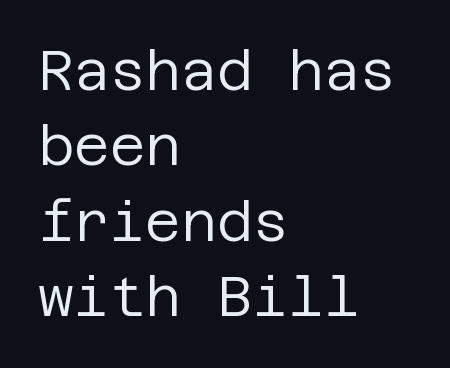
Q: Is the text bold? A: No.
Q: Is the text italic (slanted)? A: No, it is upright.
Q: Is the typeface a serif or a sans-serif typeface? A: Sans-serif.
Q: Is the text underlined? A: No.
Q: How is the paragraph aligned? A: Left-aligned.
Q: Is the spacing between letters normal or unusually wide? A: Normal.
Q: Is the spacing between lines tight, normal or loose? A: Normal.
Q: Width (condensed, normal, or wide)? A: Normal.
Q: Stroke contrast? A: Low.
Q: x-height? A: Large.
